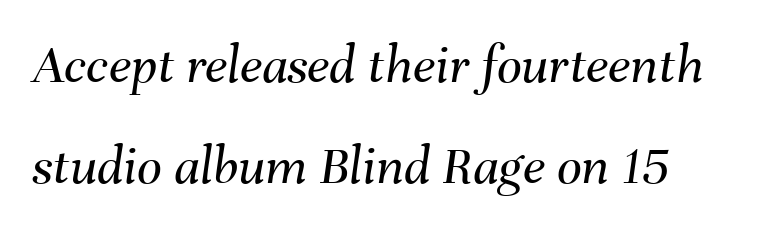
Notice how the stems are inclined rather than vertical — that's the hallmark of italics. The space directly below the letters is spotless. Nothing unusual about the tracking: characters are spaced as the font intends. The text block is weighted toward the left margin, trailing off unevenly rightward. These lines are rendered in a variable-pitch font. Vertical stems look standard width or narrower in stroke.
